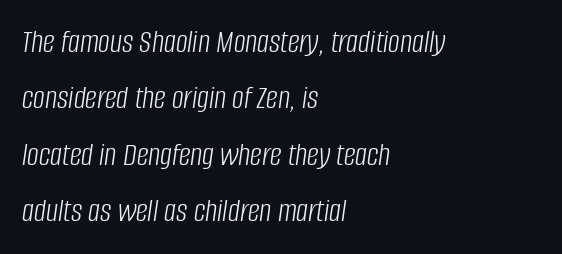
Plain, unruled lines of type. The line texture is even and compact thanks to regular tracking. No extra ink here — the face is not bold. This sample uses an oblique cut, with every glyph tilted off the vertical.
